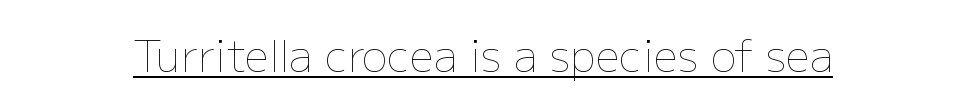
{"italic": "no", "bold": "no", "weight": "thin", "width": "normal", "stroke_contrast": "low", "x_height": "medium", "monospaced": "no", "underline": "yes", "letter_spacing": "normal", "letter_spacing_em": 0.0, "glyph_px": 43}
